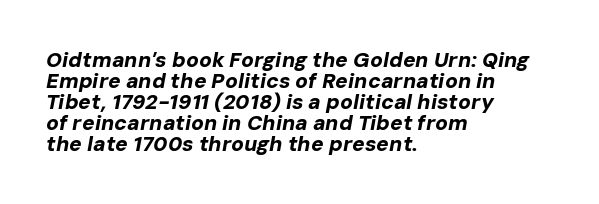
The image shows 21 px bold type, italic (leaning right); set left-aligned, tight line spacing (1.0x), normal letter spacing, not underlined.
